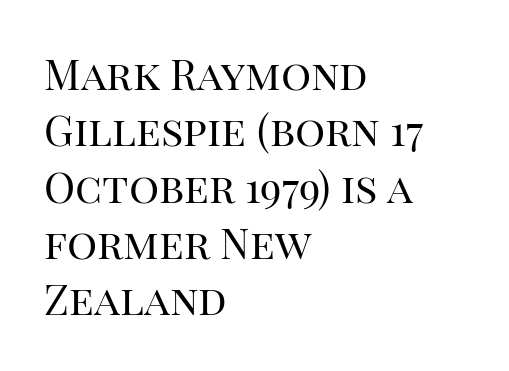
Q: Is the text bold? A: No.
Q: Is the text italic (slanted)? A: No, it is upright.
Q: Is the typeface a serif or a sans-serif typeface? A: Serif.
Q: Is the text underlined? A: No.
Q: How is the paragraph aligned? A: Left-aligned.
Q: Is the spacing between letters normal or unusually wide? A: Normal.
Q: Is the spacing between lines tight, normal or loose? A: Normal.
Q: Width (condensed, normal, or wide)? A: Normal.
Q: Stroke contrast? A: High.
Q: x-height? A: Large.
Q: Monospaced? A: No.
